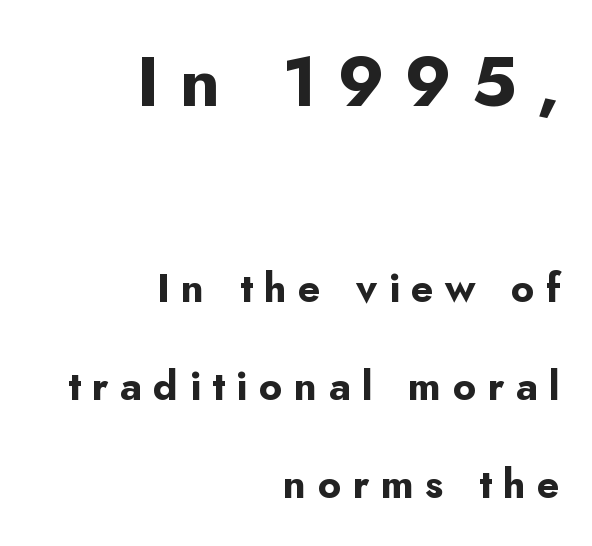
Q: Is the text bold? A: Yes.
Q: Is the text italic (slanted)? A: No, it is upright.
Q: Is the typeface a serif or a sans-serif typeface? A: Sans-serif.
Q: Is the text underlined? A: No.
Q: How is the paragraph aligned? A: Right-aligned.
Q: Is the spacing between letters normal or unusually wide? A: Unusually wide.
Q: Is the spacing between lines tight, normal or loose? A: Loose.
Q: Which block of text is set in a larger size, the first (top) or the second (bottom)? A: The first (top) one.
Q: Width (condensed, normal, or wide)? A: Normal.
Q: Stroke contrast? A: Low.
Q: x-height? A: Small.
Q: Monospaced? A: No.
